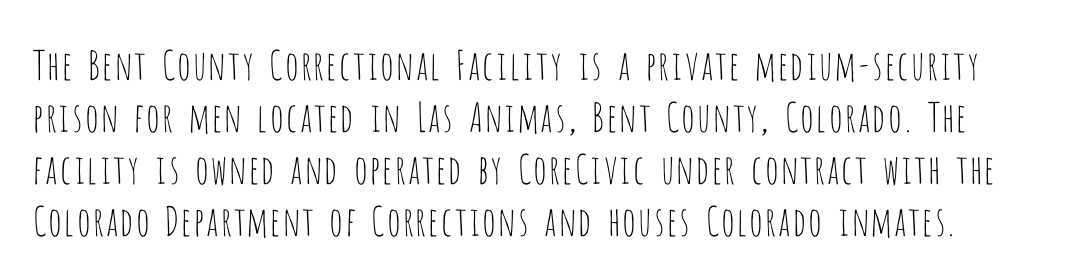
Every stem runs plumb, perpendicular to the baseline. The area under the type is left untouched. Weight class: somewhere from thin through regular. Varying glyph widths throughout — classic text-font behaviour. Regarding leading, the lines here are spaced in the standard way.
